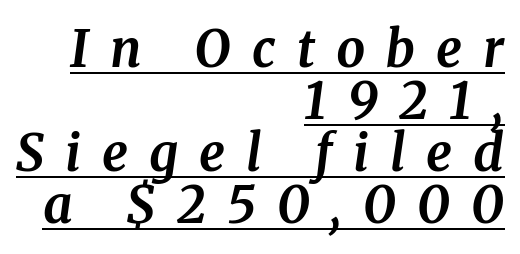
The image shows 51 px bold serif type, italic (leaning right); set right-aligned, tight line spacing (1.02x), unusually wide letter spacing (+0.41 em), underlined; medium stroke contrast and a medium x-height.
